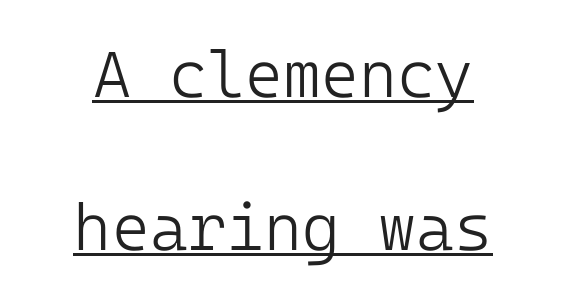
Q: Is the text bold? A: No.
Q: Is the text italic (slanted)? A: No, it is upright.
Q: Is the typeface a serif or a sans-serif typeface? A: Sans-serif.
Q: Is the text underlined? A: Yes.
Q: How is the paragraph aligned? A: Centered.
Q: Is the spacing between letters normal or unusually wide? A: Normal.
Q: Is the spacing between lines tight, normal or loose? A: Loose.
Q: Width (condensed, normal, or wide)? A: Normal.
Q: Stroke contrast? A: Low.
Q: x-height? A: Medium.
